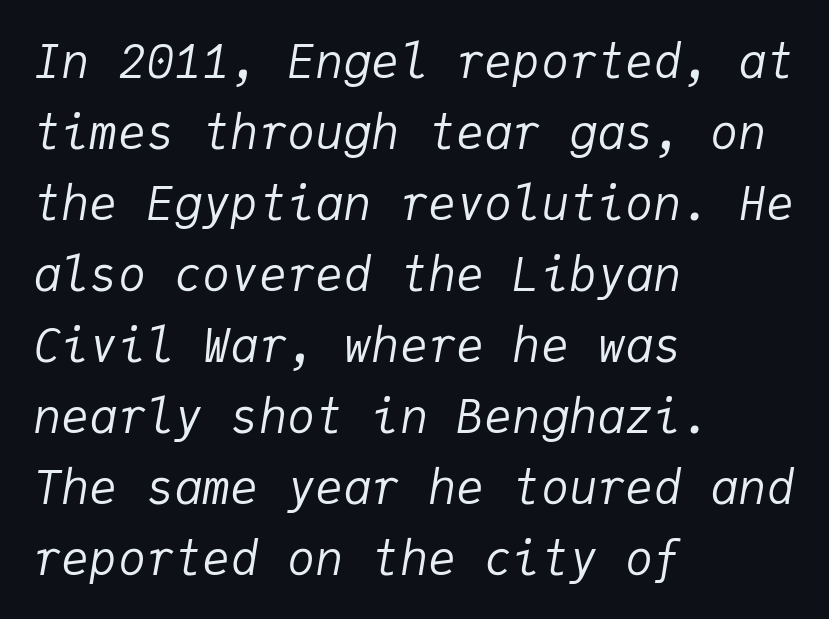
When letters slant like this, we call the style italic. If you drew a ruler down the left edge, every line would touch it. Honestly, the letter spacing is just normal — you wouldn't notice it. Whoever set this chose a conventional vertical rhythm. These lines are rendered in a fixed-pitch font. No chunkiness to these letters — they're not bold.
